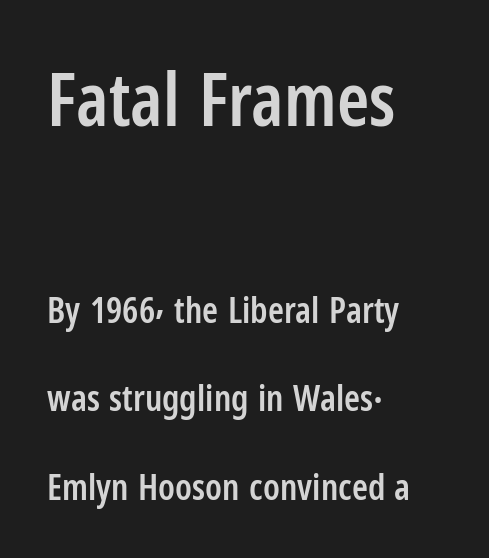
{"serif": "no", "italic": "no", "bold": "semi", "weight": "semibold", "width": "condensed", "stroke_contrast": "low", "x_height": "medium", "monospaced": "no", "underline": "no", "align": "left", "line_spacing": "loose", "line_spacing_ratio": 2.45, "letter_spacing": "normal", "letter_spacing_em": 0.0, "larger_block": "first", "size_ratio": 2.03, "glyph_px": 73}
